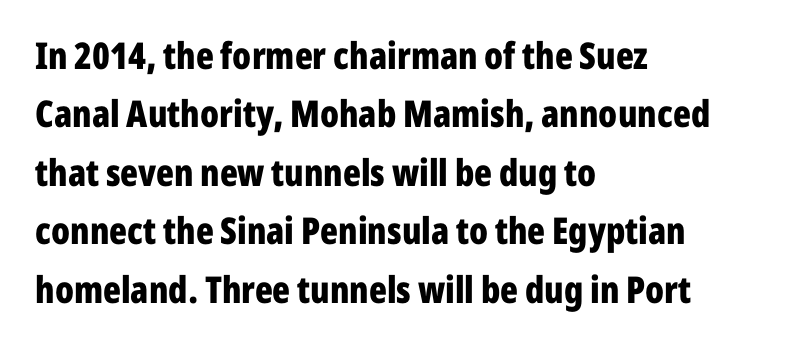
This rendering employs a face without finishing strokes, i.e., a sans-serif. Look at the tracking — it's just the regular setting, nothing added. Horizontally, the lines are justified to the leading edge only. These lines carry a lot of weight — the face is fully bold. Character widths vary here, with narrow letters taking less room than wide ones. A roman cut, with each character standing at attention.
